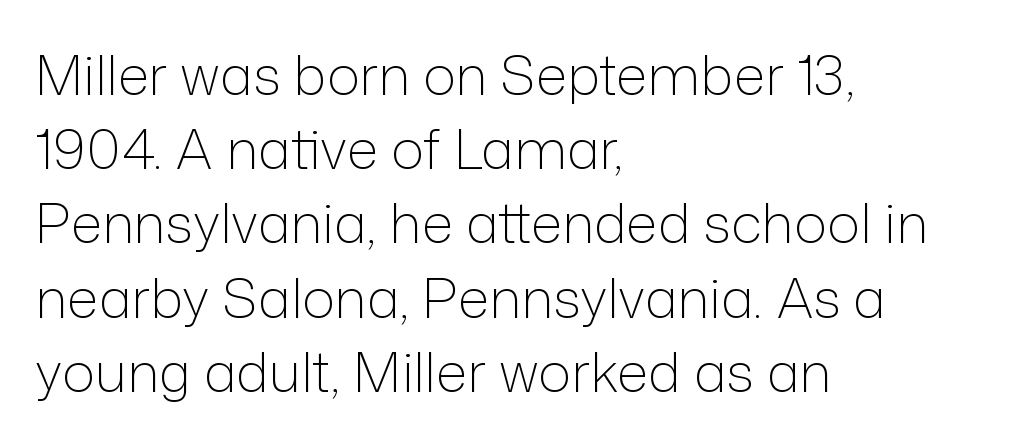
Posture: vertical. The text was rendered using a sans face with plain stroke endings. How are the letters spaced? Ordinarily, with no added tracking. Notice how descenders clear the ascenders below comfortably — that's standard leading. Teacher's note: observe the even left margin — that is flush-left alignment.
